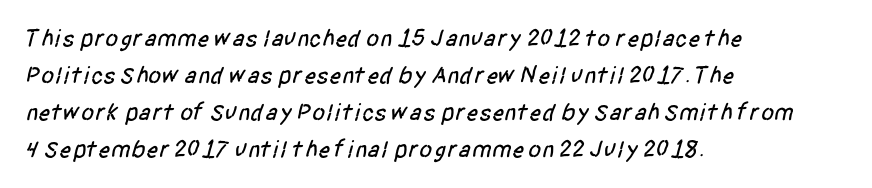
Q: Is the text underlined? A: No.
Q: How is the paragraph aligned? A: Left-aligned.
Q: Is the spacing between letters normal or unusually wide? A: Normal.
Q: Is the spacing between lines tight, normal or loose? A: Normal.
